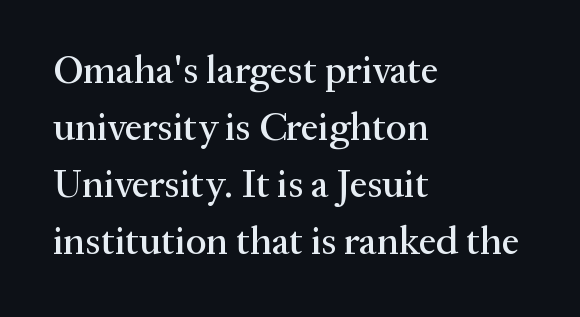
Q: Is the text italic (slanted)? A: No, it is upright.
Q: Is the typeface a serif or a sans-serif typeface? A: Serif.
Q: Is the text underlined? A: No.
Q: How is the paragraph aligned? A: Left-aligned.
Q: Is the spacing between letters normal or unusually wide? A: Normal.
Q: Is the spacing between lines tight, normal or loose? A: Normal.
Q: Width (condensed, normal, or wide)? A: Normal.
Q: Stroke contrast? A: Medium.
Q: x-height? A: Medium.
Q: Monospaced? A: No.
